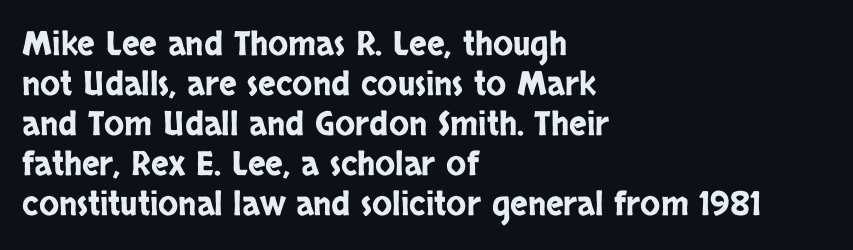
Q: Is the text italic (slanted)? A: No, it is upright.
Q: Is the typeface a serif or a sans-serif typeface? A: Sans-serif.
Q: Is the text underlined? A: No.
Q: How is the paragraph aligned? A: Left-aligned.
Q: Is the spacing between letters normal or unusually wide? A: Normal.
Q: Width (condensed, normal, or wide)? A: Condensed.
Q: Stroke contrast? A: Low.
Q: x-height? A: Large.
Q: Monospaced? A: No.
